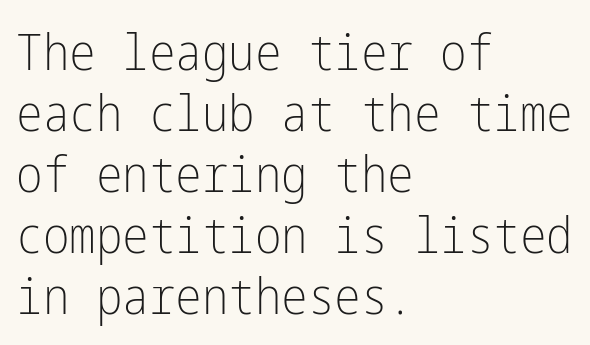
{"serif": "no", "italic": "no", "bold": "no", "weight": "light", "width": "condensed", "stroke_contrast": "low", "x_height": "medium", "underline": "no", "align": "left", "line_spacing_ratio": 1.22, "letter_spacing": "normal", "letter_spacing_em": 0.0, "glyph_px": 50}
